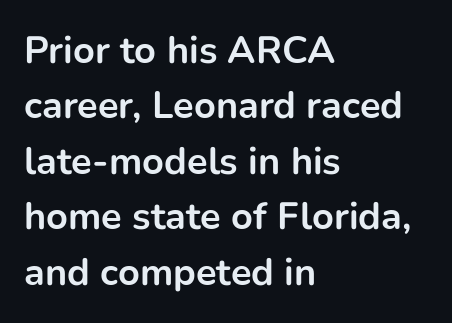
The image shows 38 px bold sans-serif type, upright; set left-aligned, normal line spacing (1.46x), normal letter spacing, not underlined; low stroke contrast and a medium x-height.
